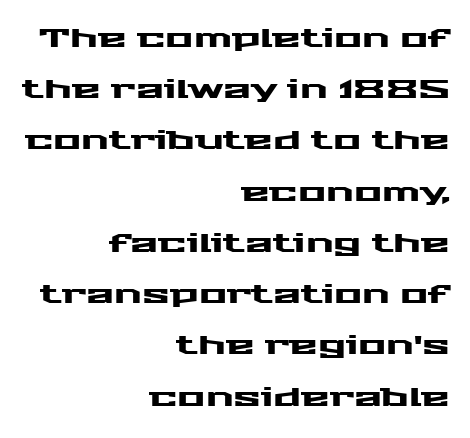
Q: Is the text italic (slanted)? A: No, it is upright.
Q: Is the text underlined? A: No.
Q: How is the paragraph aligned? A: Right-aligned.
Q: Is the spacing between letters normal or unusually wide? A: Normal.
Q: Is the spacing between lines tight, normal or loose? A: Loose.
